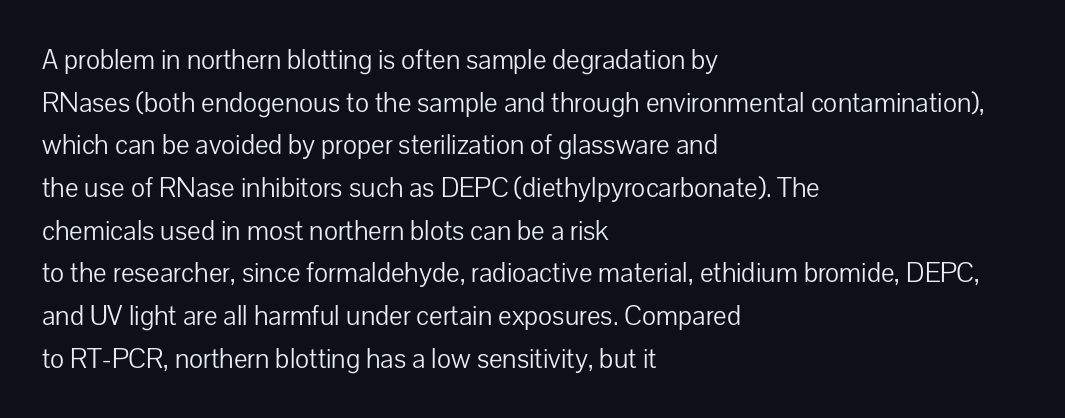
The image shows 27 px text type, upright; set left-aligned, normal line spacing (1.58x), normal letter spacing, not underlined.
